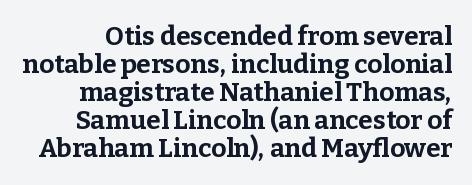
The image shows 26 px bold type, upright; set tight line spacing (1.08x), normal letter spacing, not underlined.
